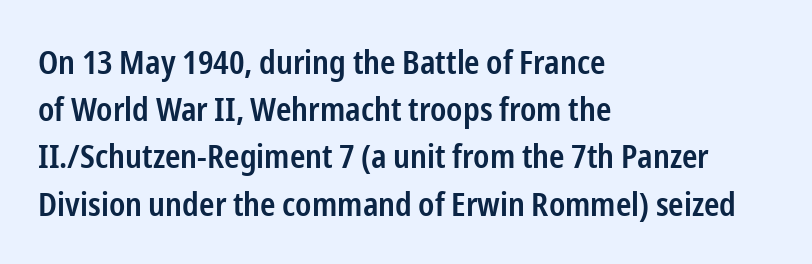
Descenders hang freely into open space. Typographic density is moderately raised because the face is semibold. A typesetter would label this face a sans. The font's upright variant was chosen for this text. Whoever set this chose a conventional vertical rhythm. Is this a fixed-width face? No — the glyphs have proportional, varying widths.
